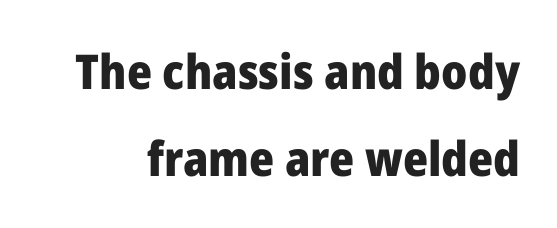
{"serif": "no", "italic": "no", "bold": "yes", "weight": "heavy", "width": "normal", "stroke_contrast": "low", "x_height": "medium", "monospaced": "no", "underline": "no", "line_spacing_ratio": 1.81, "letter_spacing": "normal", "letter_spacing_em": 0.0, "glyph_px": 48}
